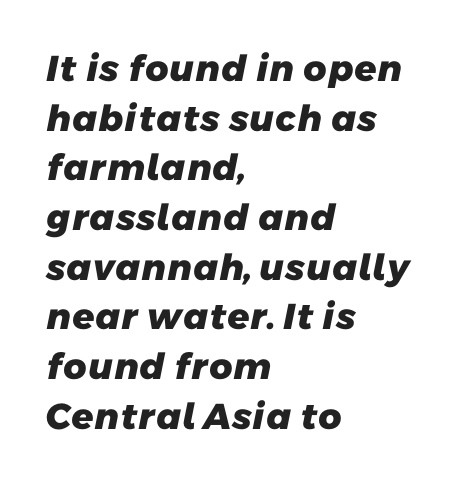
{"serif": "no", "bold": "yes", "weight": "heavy", "width": "normal", "stroke_contrast": "low", "x_height": "medium", "monospaced": "no", "underline": "no", "align": "left", "line_spacing": "normal", "line_spacing_ratio": 1.38, "letter_spacing": "normal", "letter_spacing_em": 0.0, "glyph_px": 36}
